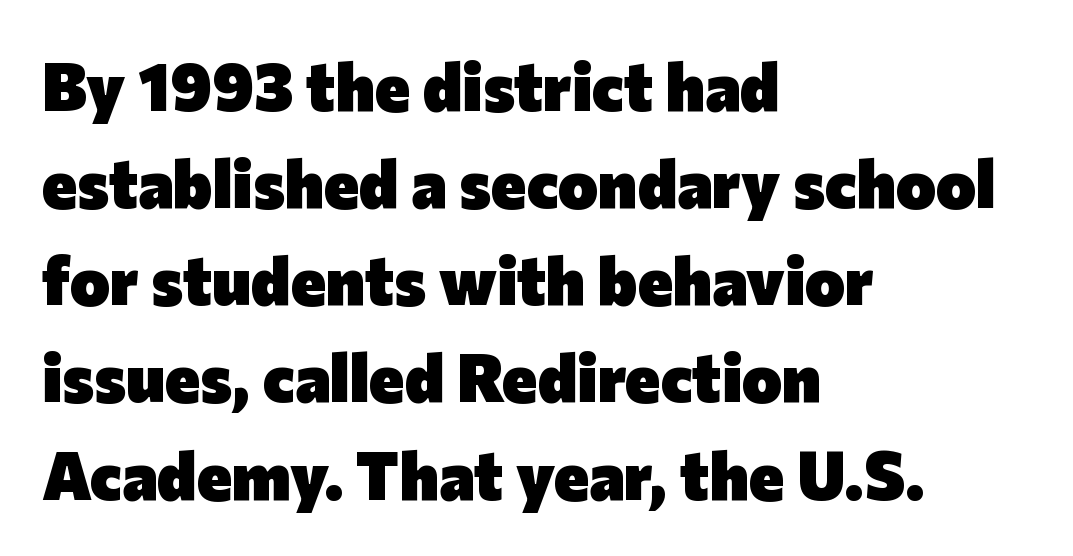
The image shows 67 px heavy sans-serif type, upright; set left-aligned, normal line spacing (1.45x), normal letter spacing, not underlined; low stroke contrast and a medium x-height.
